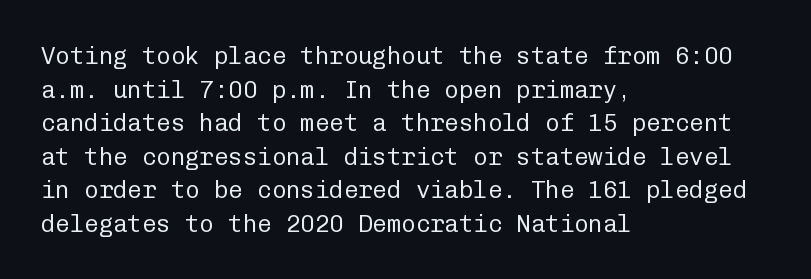
{"italic": "no", "bold": "no", "underline": "no", "align": "left", "line_spacing": "normal", "line_spacing_ratio": 1.4, "letter_spacing": "normal", "letter_spacing_em": 0.0, "glyph_px": 24}
